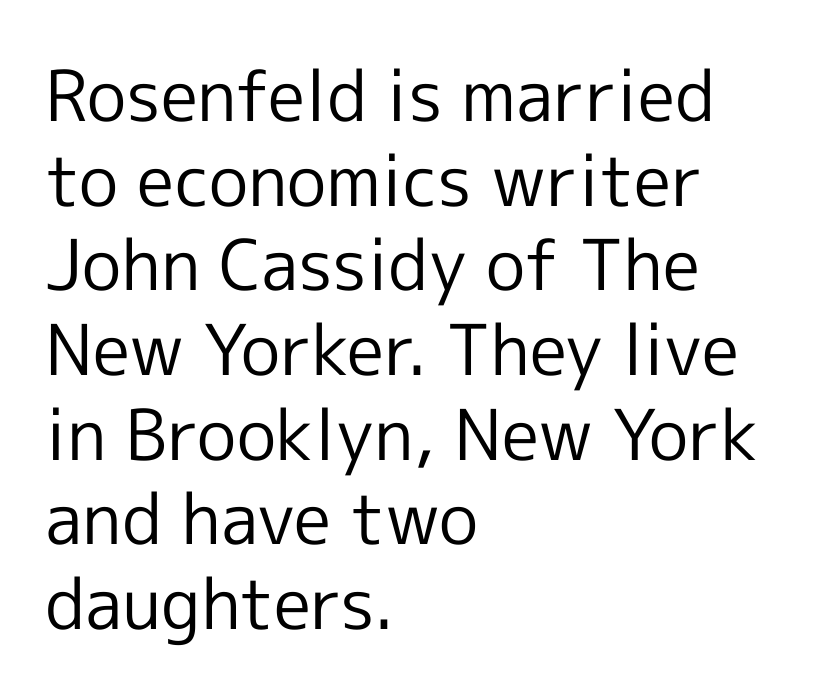
{"serif": "no", "italic": "no", "bold": "no", "weight": "regular", "width": "normal", "x_height": "medium", "monospaced": "no", "underline": "no", "align": "left", "line_spacing_ratio": 1.21, "letter_spacing": "normal", "letter_spacing_em": 0.0, "glyph_px": 70}
